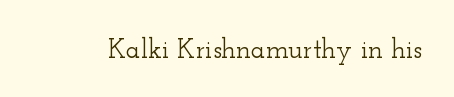
The image shows 27 px text type, upright; set normal letter spacing, not underlined.
